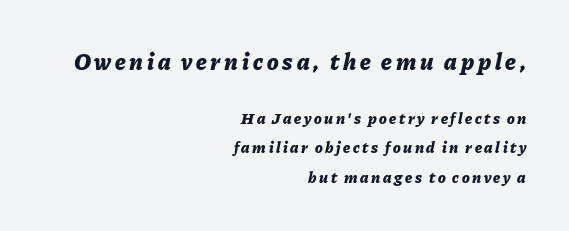
{"italic": "yes", "lean": "right", "slant_degrees": 11, "bold": "yes", "underline": "no", "align": "right", "line_spacing_ratio": 1.83, "larger_block": "first", "size_ratio": 1.5, "glyph_px": 24}
